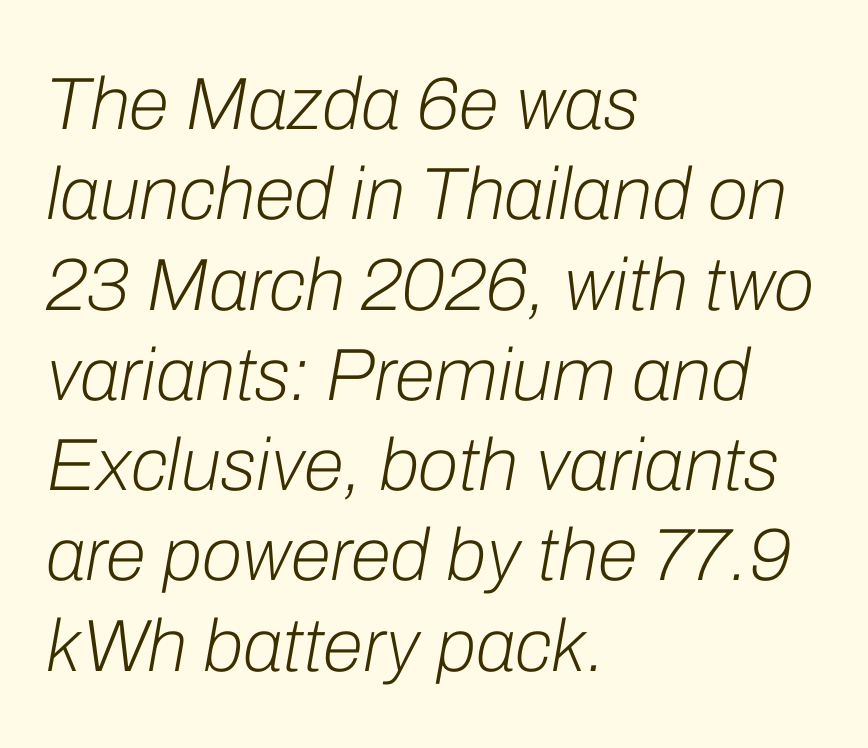
The image shows 74 px light type, italic (leaning right); set left-aligned, line spacing 1.22x, normal letter spacing, not underlined; low stroke contrast and a medium x-height.
